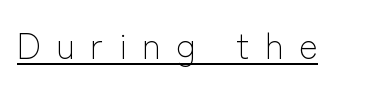
{"serif": "no", "italic": "no", "bold": "no", "weight": "light", "width": "normal", "stroke_contrast": "low", "x_height": "medium", "monospaced": "no", "underline": "yes", "letter_spacing": "wide", "letter_spacing_em": 0.42, "glyph_px": 36}
